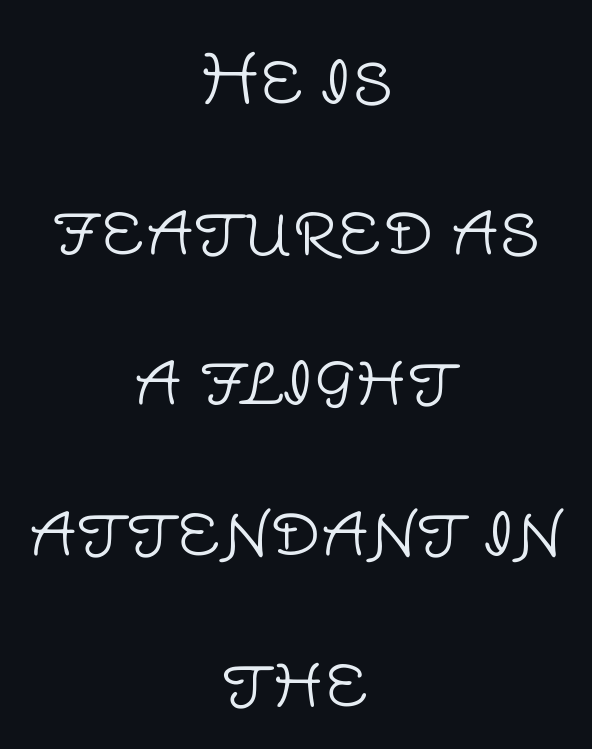
{"serif": "no", "bold": "no", "weight": "light", "width": "normal", "stroke_contrast": "low", "x_height": "large", "monospaced": "no", "underline": "no", "align": "center", "line_spacing": "loose", "line_spacing_ratio": 2.25, "letter_spacing": "normal", "letter_spacing_em": 0.0, "glyph_px": 67}
